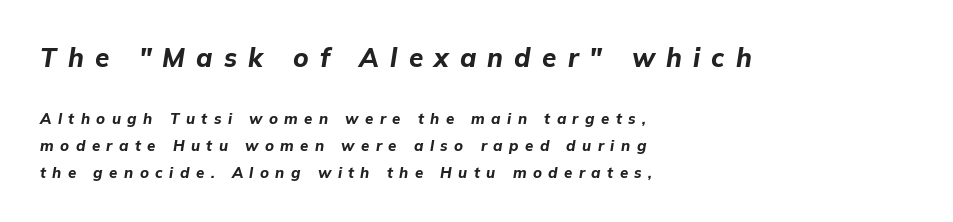
The space beneath each line is pristine and unruled. Tracking value appears strongly positive — letters spread wide. Slanted lettering throughout. Left-aligned paragraph, ragged on the right.
